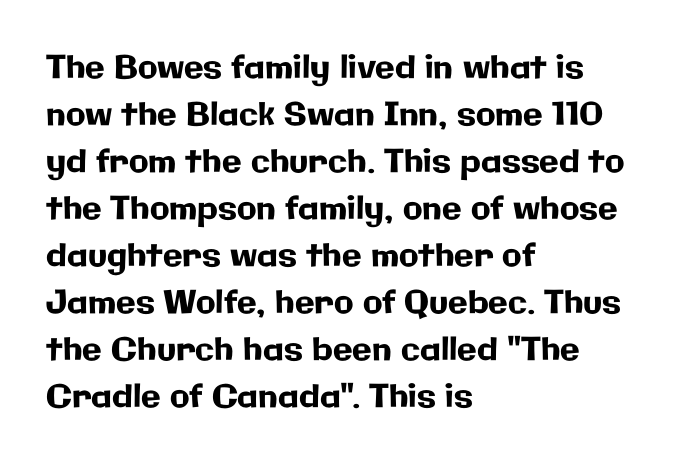
The image shows 32 px sans-serif type, upright; set left-aligned, normal line spacing (1.47x), normal letter spacing, not underlined; low stroke contrast and a medium x-height.
